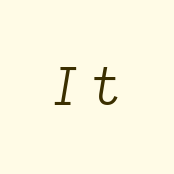
{"italic": "yes", "lean": "right", "slant_degrees": 9, "bold": "no", "weight": "light", "width": "normal", "stroke_contrast": "low", "x_height": "medium", "monospaced": "no", "underline": "no", "letter_spacing": "wide", "letter_spacing_em": 0.26, "glyph_px": 52}
